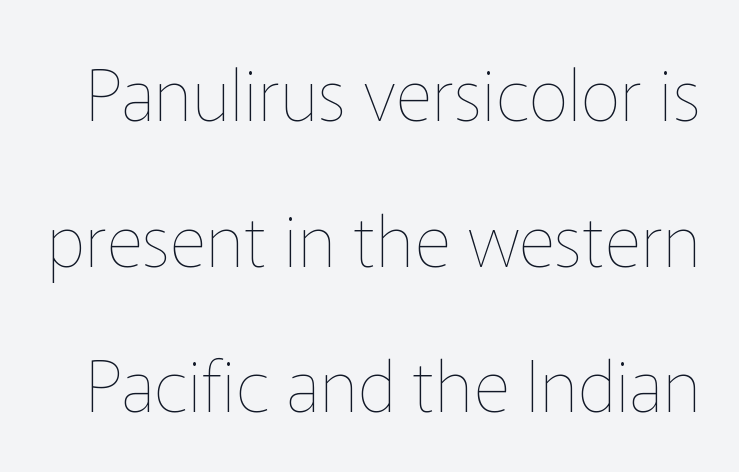
The image shows 71 px thin type, upright; set loose line spacing (2.05x), normal letter spacing, not underlined; low stroke contrast and a medium x-height.
